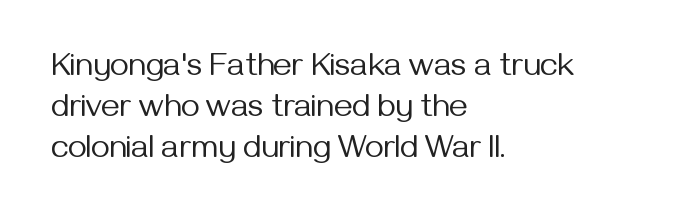
Q: Is the text bold? A: No.
Q: Is the text italic (slanted)? A: No, it is upright.
Q: Is the typeface a serif or a sans-serif typeface? A: Sans-serif.
Q: Is the text underlined? A: No.
Q: How is the paragraph aligned? A: Left-aligned.
Q: Is the spacing between letters normal or unusually wide? A: Normal.
Q: Is the spacing between lines tight, normal or loose? A: Normal.
Q: Width (condensed, normal, or wide)? A: Normal.
Q: Stroke contrast? A: Medium.
Q: x-height? A: Medium.
Q: Monospaced? A: No.
